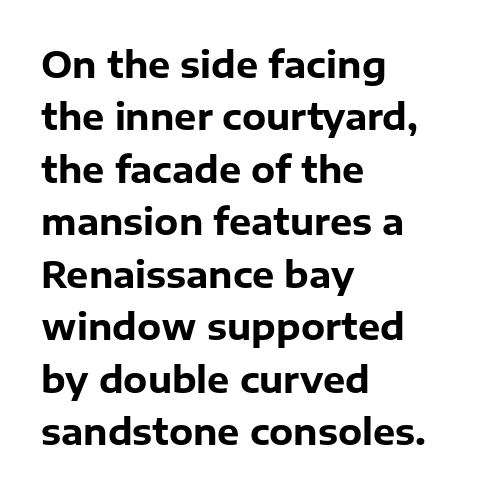
The image shows 35 px heavy sans-serif type, upright; set left-aligned, normal line spacing (1.5x), normal letter spacing, not underlined; low stroke contrast and a medium x-height.
